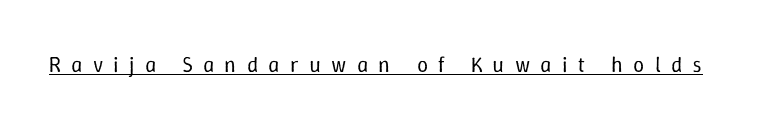
The image shows 22 px text type, upright; set unusually wide letter spacing (+0.47 em), underlined.
